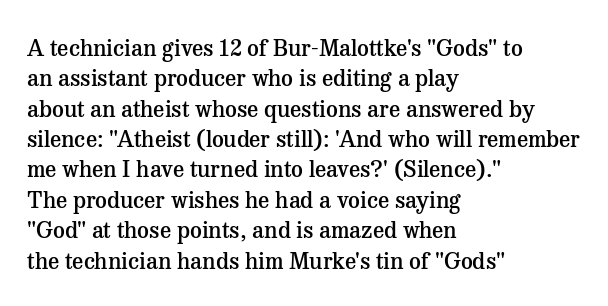
The space between consecutive lines is moderate. Each glyph is drawn with semibold strokes, heavier than normal yet not fully bold. Casual observation: everything's shoved over to the left. Letters rest on an invisible, unmarked baseline. It's the straight-up-and-down kind of type. Standard letterfit; no display-style spreading of the glyphs.
